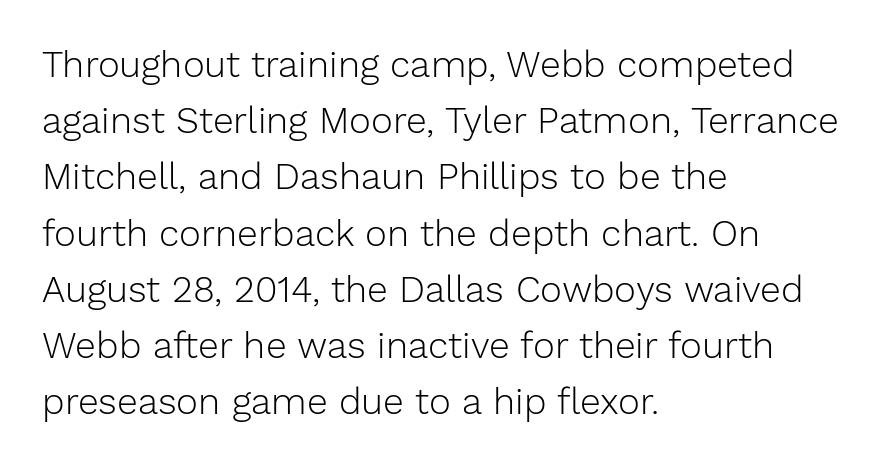
Every row of glyphs begins at an identical x-position on the left. Posture: vertical. Think of a printed novel: that variable character pitch is what you see here. The weight would be labelled regular, book, light, or lighter still.
